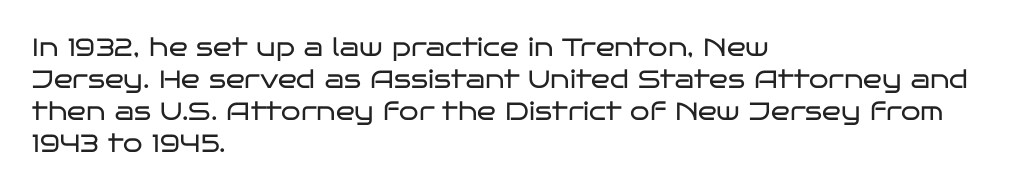
Q: Is the text bold? A: No.
Q: Is the text italic (slanted)? A: No, it is upright.
Q: Is the text underlined? A: No.
Q: How is the paragraph aligned? A: Left-aligned.
Q: Is the spacing between letters normal or unusually wide? A: Normal.
Q: Is the spacing between lines tight, normal or loose? A: Normal.
